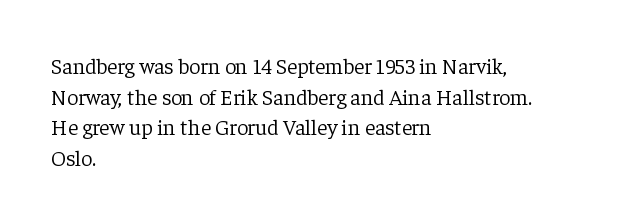
Here the glyphs are tracked normally, forming tight word shapes. This sample keeps an unexceptional amount of space between lines. Every character sits straight up, as roman type does. Each stroke keeps to a modest, everyday thickness or less. This rendering uses left alignment, leaving the right contour irregular. Descenders are the only things crossing below the line.
